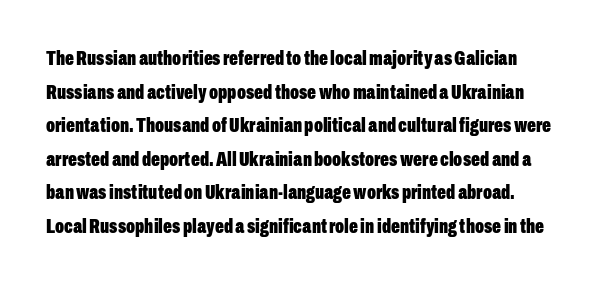
The image shows 21 px bold type, upright; set normal line spacing (1.6x), normal letter spacing, not underlined.
